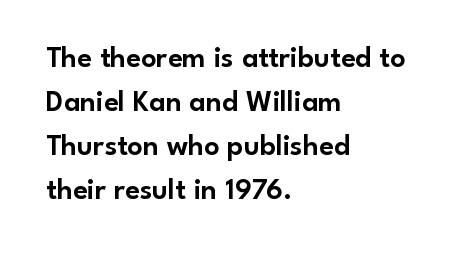
If you drew a line through each stem, it would be perfectly vertical. The horizontal fit of the characters is conventional and even. Bare-footed words on every line. The paragraph has a hard left edge and a soft right edge. You can tell from the bare stems that sans-serif type was used. Leading matches the norm, producing a regular column.
